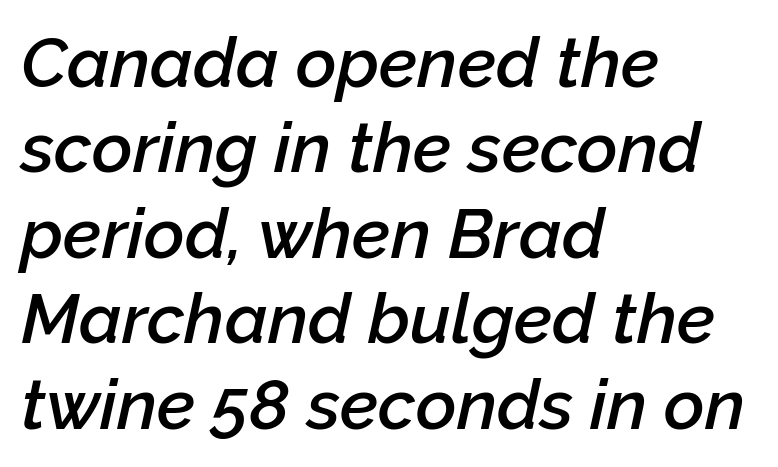
In CSS terms this would be text-align: left. In terms of posture, this sample is oblique. This is the in-between weight designers call semibold or demi. Glyph-to-glyph distance matches everyday printed text. A typesetter would call this proportional, since set widths differ per character. The words here are not underlined.
